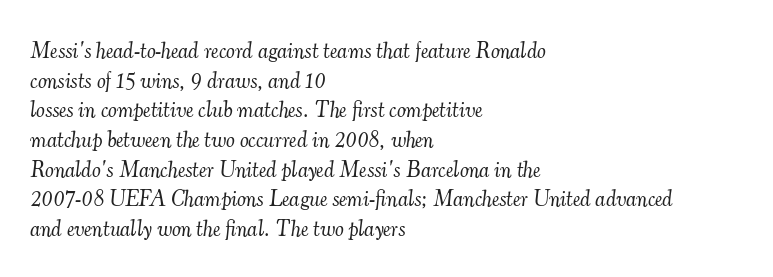
The specimen reads as italic at a glance. Check the space under the baseline: it is left empty. Nothing unusual about the tracking: characters are spaced as the font intends. Does the leading feel generous? No, just average. This reads as an unemphasized weight, regular at the heaviest.
